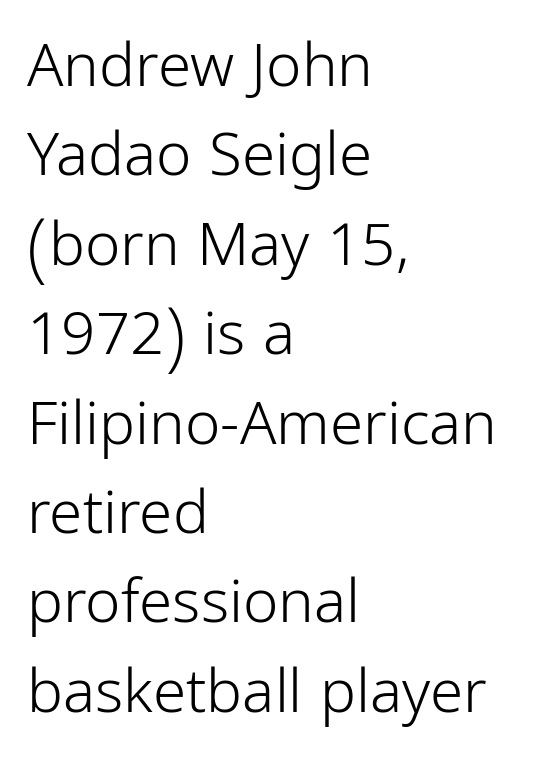
The image shows 60 px light, condensed sans-serif type, upright; set left-aligned, normal line spacing (1.49x), normal letter spacing, not underlined; low stroke contrast and a medium x-height.
